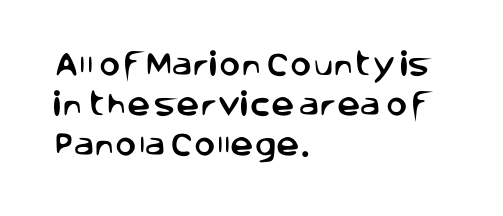
Descender tails drop into unmarked territory. Each word holds together tightly as a unit, with standard inter-letter gaps. Style check: upright. A student would call this left alignment; a typographer would say flush left, rag right. If you measured baseline to baseline, you'd find a middling distance.
